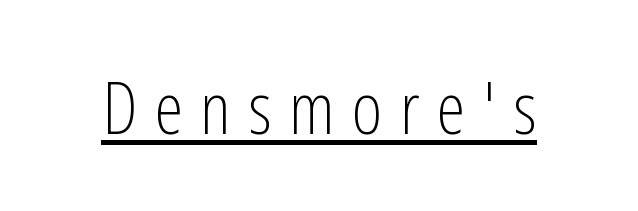
The image shows 73 px light, condensed sans-serif type, upright; set unusually wide letter spacing (+0.24 em), underlined; low stroke contrast and a medium x-height.
